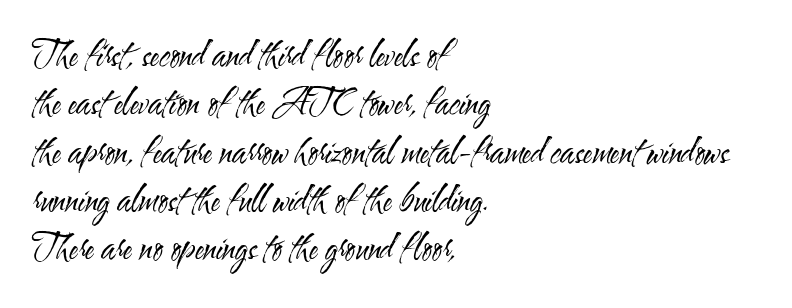
Q: Is the text bold? A: No.
Q: Is the text italic (slanted)? A: Yes.
Q: Is the typeface a serif or a sans-serif typeface? A: Sans-serif.
Q: Is the text underlined? A: No.
Q: How is the paragraph aligned? A: Left-aligned.
Q: Is the spacing between letters normal or unusually wide? A: Normal.
Q: Is the spacing between lines tight, normal or loose? A: Normal.
Q: Width (condensed, normal, or wide)? A: Condensed.
Q: Stroke contrast? A: Medium.
Q: x-height? A: Small.
Q: Monospaced? A: No.
